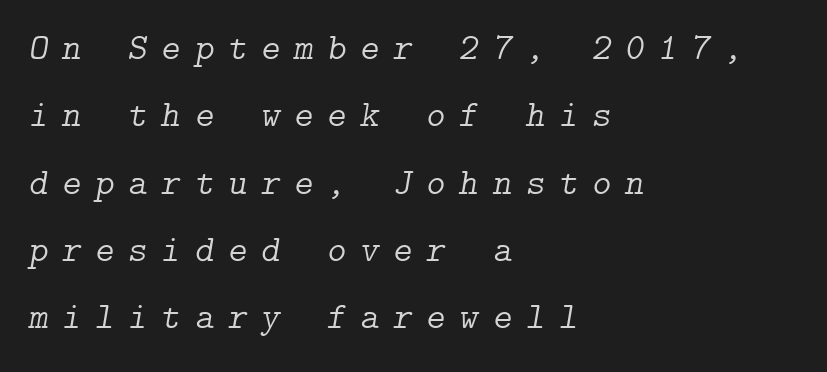
The image shows 37 px light serif type, italic (leaning right); set left-aligned, line spacing 1.82x, unusually wide letter spacing (+0.37 em), not underlined; low stroke contrast and a medium x-height.
